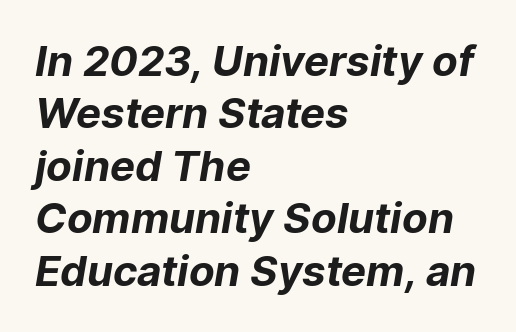
Proportional: the letters do not fall into vertical columns. Check the space under the baseline: it is left empty. Reading down the column, the eye jumps a familiar distance to each next line. Font category for this specimen: sans-serif. Set as a true bold cut, around the 700 mark.
